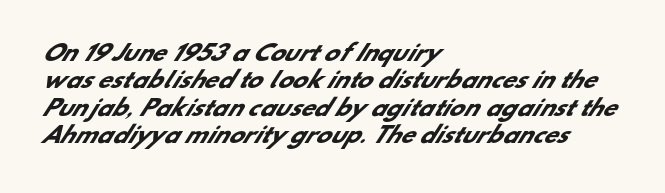
Q: Is the text bold? A: Yes.
Q: Is the text underlined? A: No.
Q: How is the paragraph aligned? A: Left-aligned.
Q: Is the spacing between letters normal or unusually wide? A: Normal.
Q: Is the spacing between lines tight, normal or loose? A: Normal.
